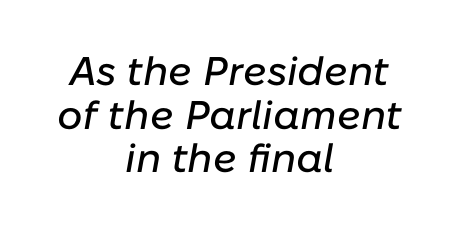
{"italic": "yes", "lean": "right", "slant_degrees": 10, "width": "normal", "stroke_contrast": "low", "x_height": "medium", "monospaced": "no", "underline": "no", "align": "center", "line_spacing": "tight", "line_spacing_ratio": 1.09, "letter_spacing": "normal", "letter_spacing_em": 0.0, "glyph_px": 40}
